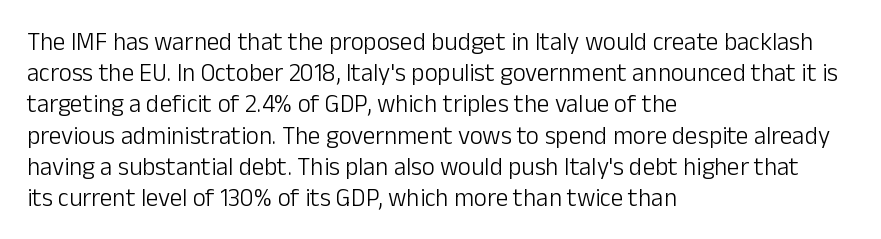
Spacing between characters is what you'd get straight out of the box. Ordinary non-slanted type is in use. The compositor pushed each line to the left boundary. Rows of type keep a routine distance in the vertical direction.
